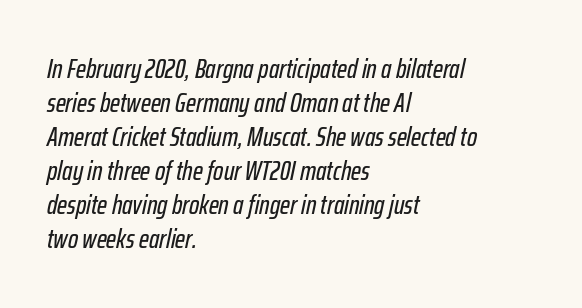
Alignment: flush left. Does the lettering tilt? It does — this is italic. Between one letter and the next there's only the usual sliver of space. Check the space under the baseline: it is left empty. Summary of vertical rhythm: regular, with standard interline spacing.
